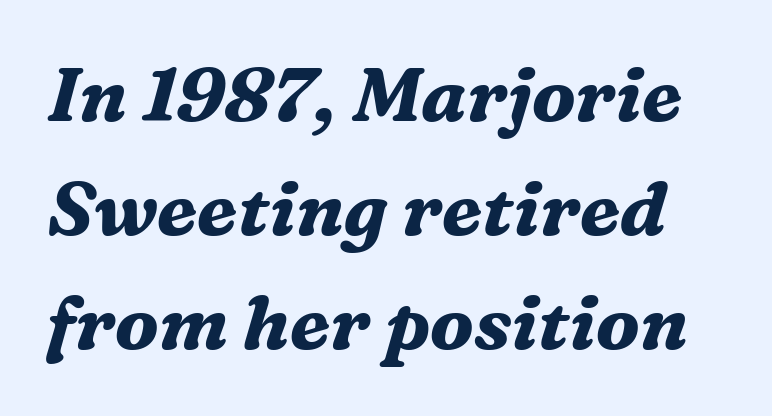
Q: Is the text bold? A: Yes.
Q: Is the text italic (slanted)? A: Yes, it leans right by about 16 degrees.
Q: Is the typeface a serif or a sans-serif typeface? A: Serif.
Q: Is the text underlined? A: No.
Q: Is the spacing between letters normal or unusually wide? A: Normal.
Q: Is the spacing between lines tight, normal or loose? A: Normal.
Q: Width (condensed, normal, or wide)? A: Normal.
Q: Stroke contrast? A: Medium.
Q: x-height? A: Medium.
Q: Monospaced? A: No.
